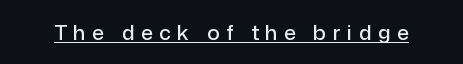
{"italic": "no", "underline": "yes", "letter_spacing": "wide", "letter_spacing_em": 0.31, "glyph_px": 21}
